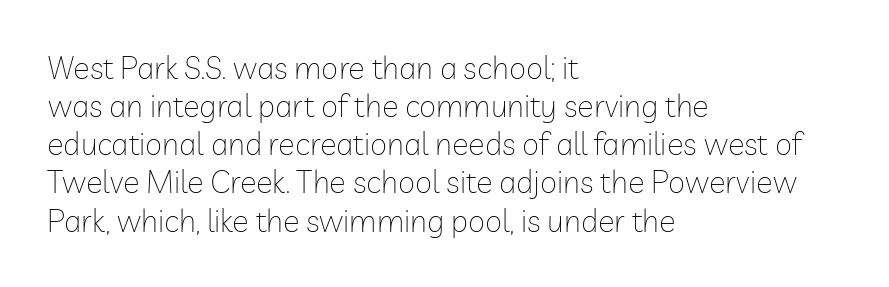
Descenders hang freely into open space. The text was rendered using a sans face with plain stroke endings. Is this a fixed-width face? No — the glyphs have proportional, varying widths. The rendering anchors every line to the left-hand side. This sample uses an upright cut, with every glyph sitting square on the baseline. No letter is thick-stroked: the sample isn't bold.
